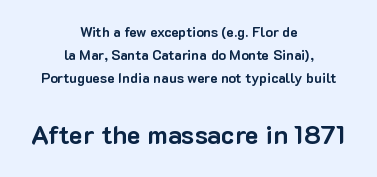
The face used here appears at its bigger size in the lower chunk. Strong, thick strokes mark this as bold type. How are the letters spaced? Ordinarily, with no added tracking. Baseline-to-baseline distance is the conventional proportion of letter height. Each row of text sits above clean, open space. If you folded the block vertically in half, each line would mirror itself in length.
